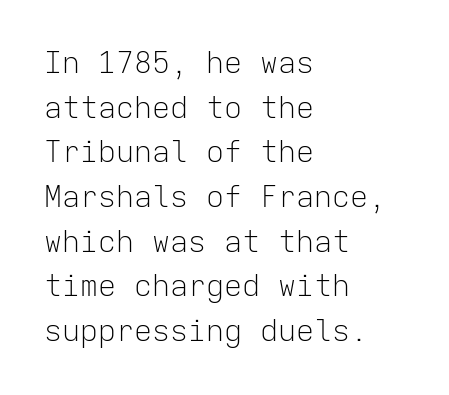
Stems here are at most as thick as an everyday book face. Leading matches the norm, producing a regular column. The type family on display is of the sans-serif kind. A clean baseline with only descenders dipping below it. A classic flush-left, rag-right setting is used for this passage.
